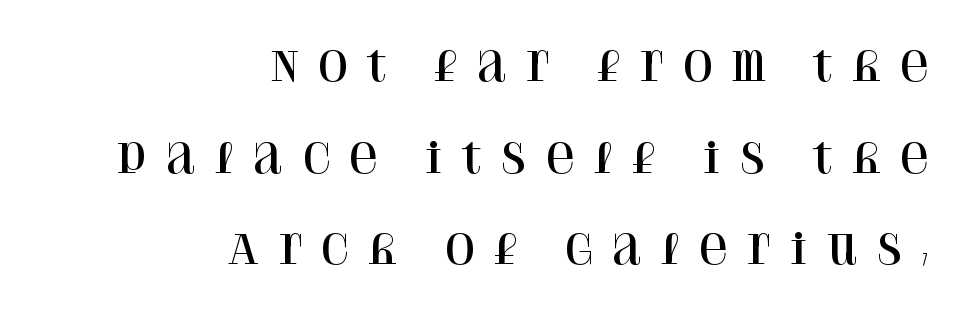
{"serif": "yes", "italic": "no", "width": "normal", "stroke_contrast": "high", "x_height": "large", "monospaced": "no", "underline": "no", "align": "right", "line_spacing": "loose", "line_spacing_ratio": 2.29, "letter_spacing": "wide", "letter_spacing_em": 0.4, "glyph_px": 40}
